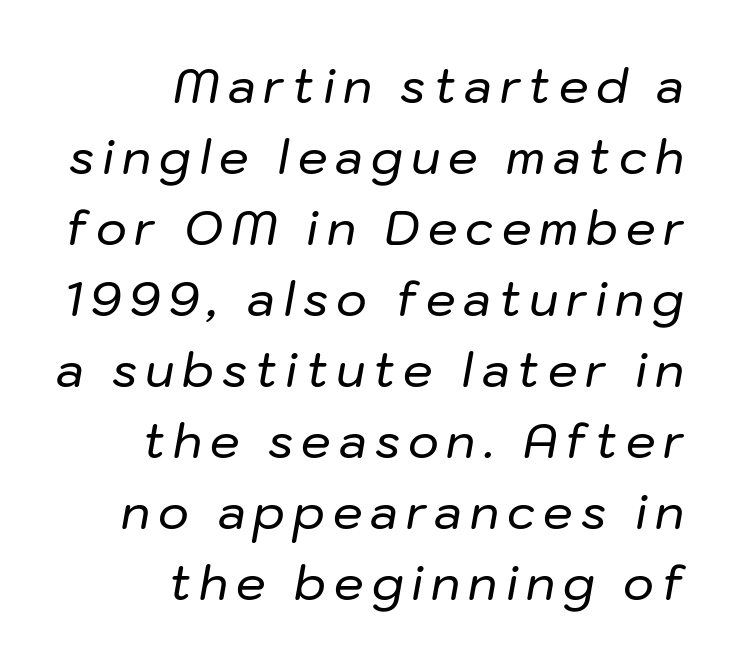
{"italic": "yes", "lean": "right", "slant_degrees": 10, "width": "normal", "stroke_contrast": "low", "x_height": "medium", "monospaced": "no", "underline": "no", "align": "right", "line_spacing": "normal", "line_spacing_ratio": 1.51, "glyph_px": 47}
